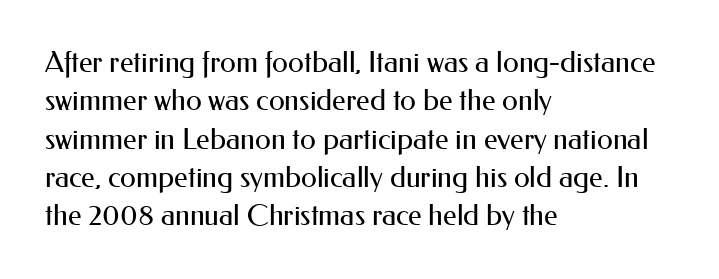
{"serif": "no", "italic": "no", "bold": "no", "weight": "regular", "width": "normal", "stroke_contrast": "medium", "x_height": "small", "monospaced": "no", "underline": "no", "align": "left", "line_spacing": "normal", "line_spacing_ratio": 1.32, "letter_spacing": "normal", "letter_spacing_em": 0.0, "glyph_px": 29}
